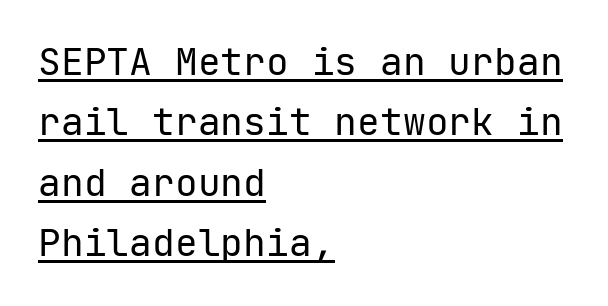
The image shows 38 px regular-weight sans-serif type, upright, monospaced; set left-aligned, normal line spacing (1.59x), normal letter spacing, underlined; low stroke contrast and a medium x-height.
